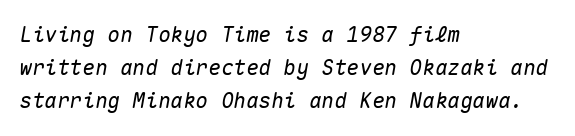
Q: Is the text italic (slanted)? A: Yes, it leans right by about 10 degrees.
Q: Is the text underlined? A: No.
Q: How is the paragraph aligned? A: Left-aligned.
Q: Is the spacing between letters normal or unusually wide? A: Normal.
Q: Is the spacing between lines tight, normal or loose? A: Normal.
